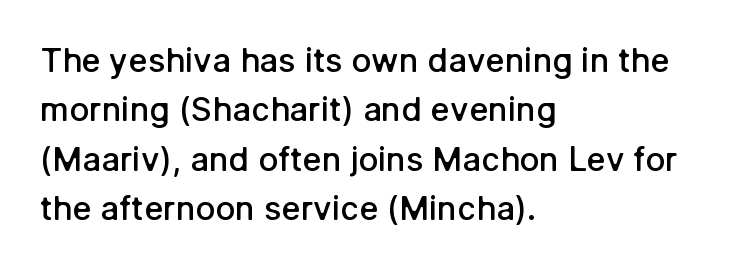
These lines sit exactly where default settings would place them. Tall strokes in this sample are plumb rather than angled. The words here are not underlined. Strokes here are thickened, but only to semibold level. Type style note: lacks serifs. The ragged edge is on the right, which tells us the setting is flush left.
